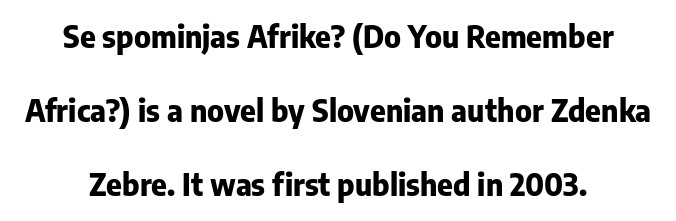
Heavy, bold letterforms. Vertically, the passage feels expansive, rows floating well apart. The face used here is proportionally spaced, like ordinary book or web type. The specimen reads as upright at a glance. The line texture is even and compact thanks to regular tracking. Are there feet on the stems? There aren't — it's a sans.
